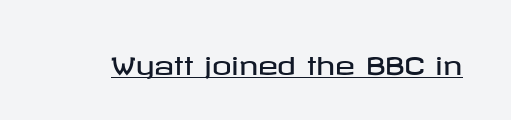
Default kerning and tracking; the words read as compact shapes. Notice how the stems are strictly vertical — no italics here. The glyphs are accompanied by a horizontal stroke just below them.
